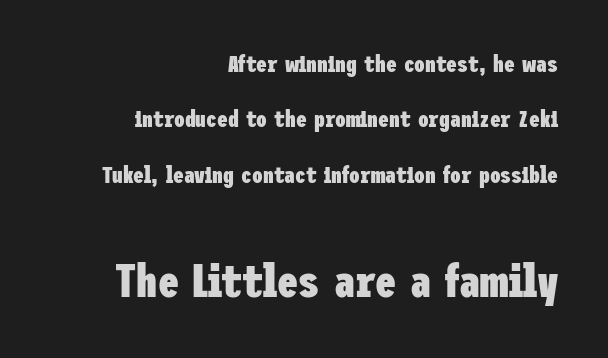
Q: Is the text bold? A: Yes.
Q: Is the text italic (slanted)? A: No, it is upright.
Q: Is the typeface a serif or a sans-serif typeface? A: Sans-serif.
Q: Is the text underlined? A: No.
Q: How is the paragraph aligned? A: Right-aligned.
Q: Is the spacing between letters normal or unusually wide? A: Normal.
Q: Is the spacing between lines tight, normal or loose? A: Loose.
Q: Which block of text is set in a larger size, the first (top) or the second (bottom)? A: The second (bottom) one.
Q: Width (condensed, normal, or wide)? A: Condensed.
Q: Stroke contrast? A: Low.
Q: x-height? A: Medium.
